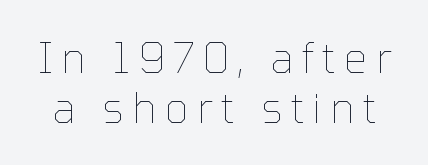
{"italic": "no", "bold": "no", "weight": "thin", "width": "normal", "stroke_contrast": "low", "x_height": "medium", "monospaced": "no", "underline": "no", "line_spacing_ratio": 1.23, "letter_spacing": "wide", "letter_spacing_em": 0.21, "glyph_px": 41}
